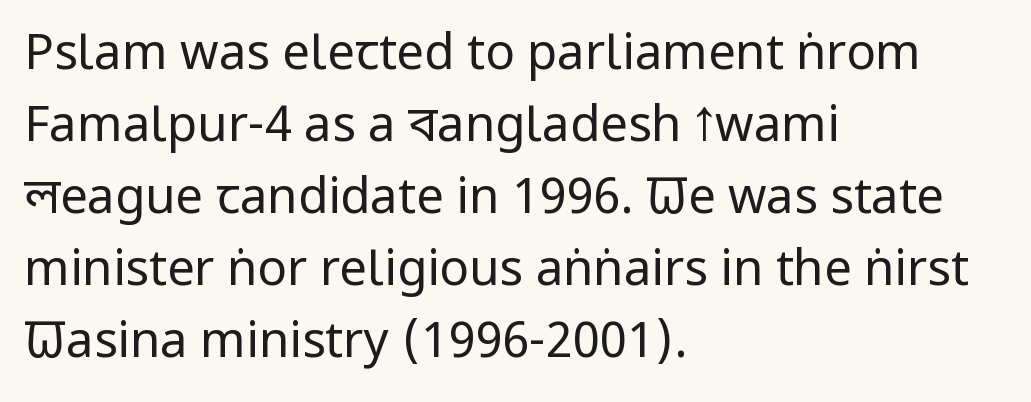
{"serif": "no", "italic": "no", "bold": "no", "weight": "regular", "width": "condensed", "stroke_contrast": "low", "x_height": "large", "monospaced": "no", "underline": "no", "align": "left", "line_spacing": "normal", "line_spacing_ratio": 1.47, "letter_spacing": "normal", "letter_spacing_em": 0.0, "glyph_px": 49}
